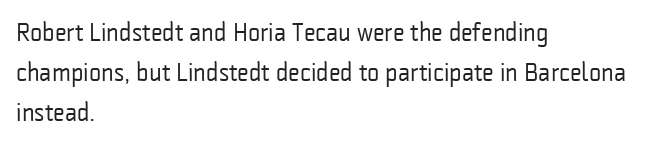
{"italic": "no", "bold": "no", "underline": "no", "align": "left", "line_spacing": "normal", "line_spacing_ratio": 1.54, "letter_spacing": "normal", "letter_spacing_em": 0.0, "glyph_px": 26}
